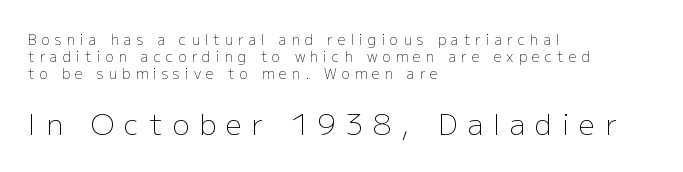
Q: Is the text bold? A: No.
Q: Is the text italic (slanted)? A: No, it is upright.
Q: Is the typeface a serif or a sans-serif typeface? A: Sans-serif.
Q: Is the text underlined? A: No.
Q: How is the paragraph aligned? A: Left-aligned.
Q: Is the spacing between letters normal or unusually wide? A: Unusually wide.
Q: Which block of text is set in a larger size, the first (top) or the second (bottom)? A: The second (bottom) one.
Q: Width (condensed, normal, or wide)? A: Normal.
Q: Stroke contrast? A: Low.
Q: x-height? A: Medium.
Q: Monospaced? A: No.
